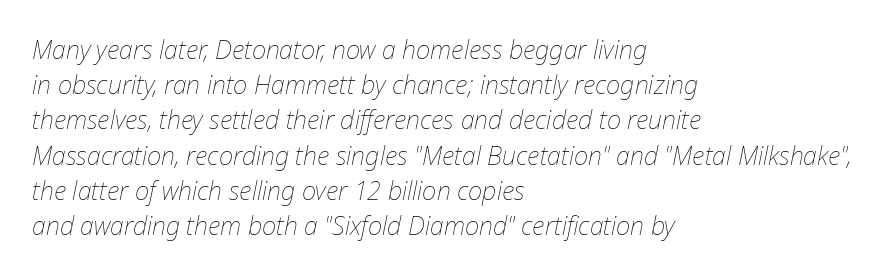
{"italic": "yes", "lean": "right", "slant_degrees": 12, "bold": "no", "underline": "no", "align": "left", "line_spacing": "normal", "line_spacing_ratio": 1.41, "letter_spacing": "normal", "letter_spacing_em": 0.0, "glyph_px": 25}
